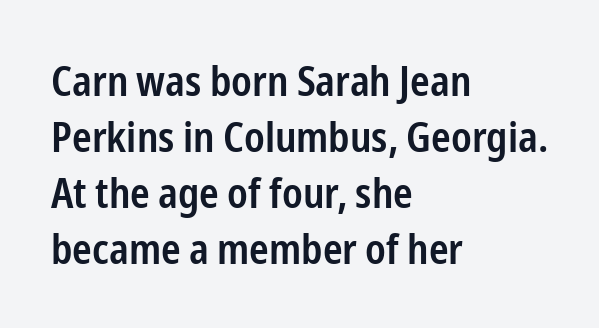
Q: Is the text bold? A: Semi-bold.
Q: Is the text italic (slanted)? A: No, it is upright.
Q: Is the typeface a serif or a sans-serif typeface? A: Sans-serif.
Q: Is the text underlined? A: No.
Q: How is the paragraph aligned? A: Left-aligned.
Q: Is the spacing between letters normal or unusually wide? A: Normal.
Q: Is the spacing between lines tight, normal or loose? A: Normal.
Q: Width (condensed, normal, or wide)? A: Condensed.
Q: Stroke contrast? A: Low.
Q: x-height? A: Medium.
Q: Monospaced? A: No.
